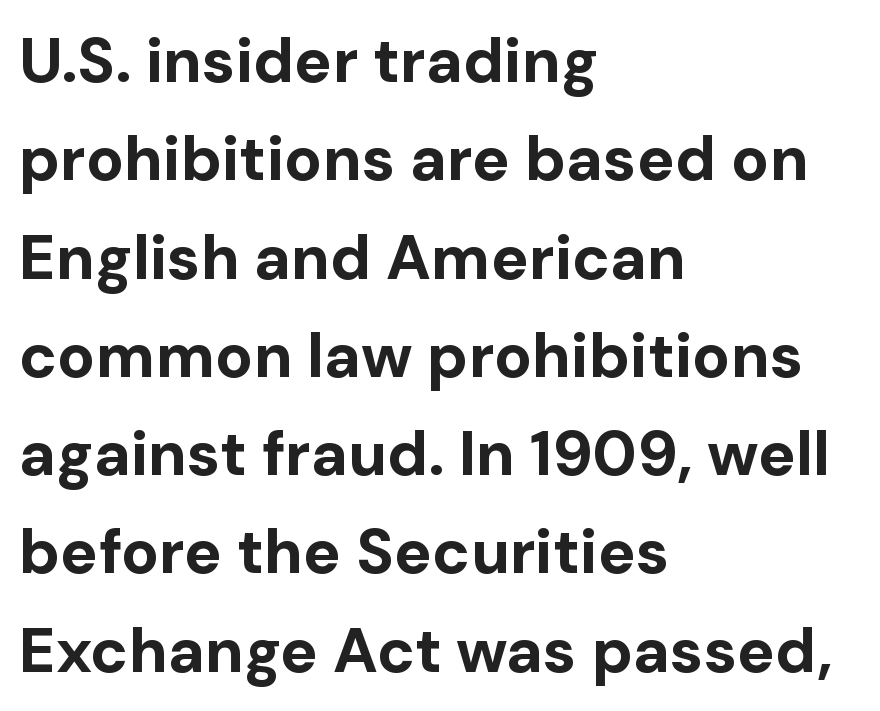
{"serif": "no", "italic": "no", "bold": "yes", "weight": "bold", "width": "normal", "stroke_contrast": "low", "x_height": "medium", "monospaced": "no", "underline": "no", "align": "left", "line_spacing": "normal", "line_spacing_ratio": 1.56, "letter_spacing": "normal", "letter_spacing_em": 0.0, "glyph_px": 63}
